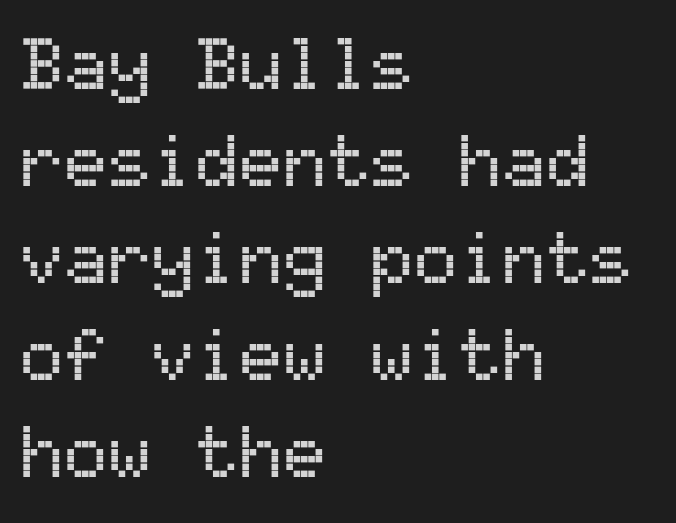
{"serif": "no", "italic": "no", "width": "normal", "stroke_contrast": "medium", "x_height": "medium", "monospaced": "yes", "underline": "no", "align": "left", "line_spacing": "normal", "line_spacing_ratio": 1.33, "letter_spacing": "normal", "letter_spacing_em": 0.0, "glyph_px": 73}
